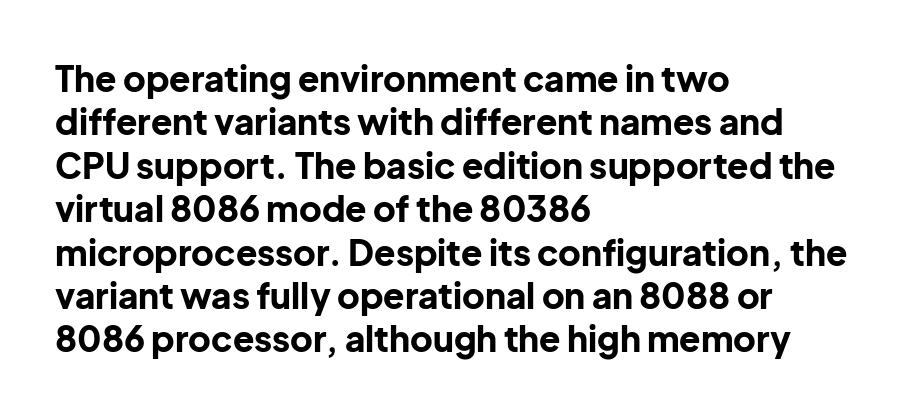
{"serif": "no", "italic": "no", "bold": "yes", "weight": "bold", "width": "normal", "stroke_contrast": "low", "x_height": "medium", "monospaced": "no", "underline": "no", "align": "left", "line_spacing_ratio": 1.24, "letter_spacing": "normal", "letter_spacing_em": 0.0, "glyph_px": 35}
